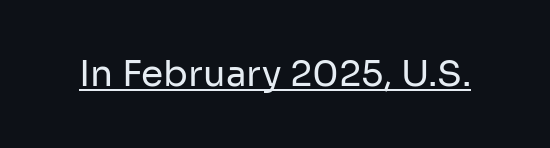
Q: Is the text bold? A: No.
Q: Is the text italic (slanted)? A: No, it is upright.
Q: Is the typeface a serif or a sans-serif typeface? A: Sans-serif.
Q: Is the text underlined? A: Yes.
Q: Is the spacing between letters normal or unusually wide? A: Normal.
Q: Width (condensed, normal, or wide)? A: Normal.
Q: Stroke contrast? A: Low.
Q: x-height? A: Medium.
Q: Monospaced? A: No.
